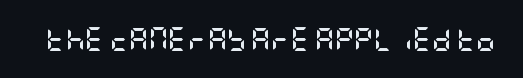
Q: Is the text bold? A: Yes.
Q: Is the text italic (slanted)? A: No, it is upright.
Q: Is the text underlined? A: No.
Q: Is the spacing between letters normal or unusually wide? A: Normal.
